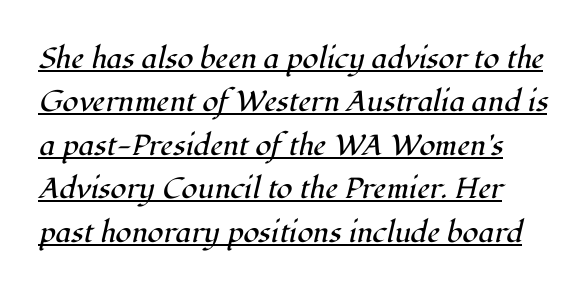
Q: Is the text bold? A: No.
Q: Is the text italic (slanted)? A: Yes, it leans right by about 12 degrees.
Q: Is the typeface a serif or a sans-serif typeface? A: Serif.
Q: Is the text underlined? A: Yes.
Q: Is the spacing between letters normal or unusually wide? A: Normal.
Q: Is the spacing between lines tight, normal or loose? A: Normal.
Q: Width (condensed, normal, or wide)? A: Normal.
Q: Stroke contrast? A: High.
Q: x-height? A: Medium.
Q: Monospaced? A: No.
